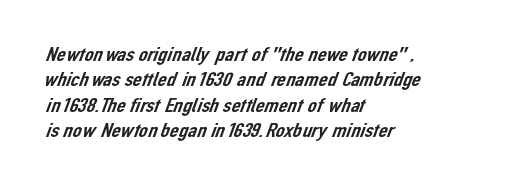
Q: Is the text underlined? A: No.
Q: How is the paragraph aligned? A: Left-aligned.
Q: Is the spacing between letters normal or unusually wide? A: Normal.
Q: Is the spacing between lines tight, normal or loose? A: Normal.
